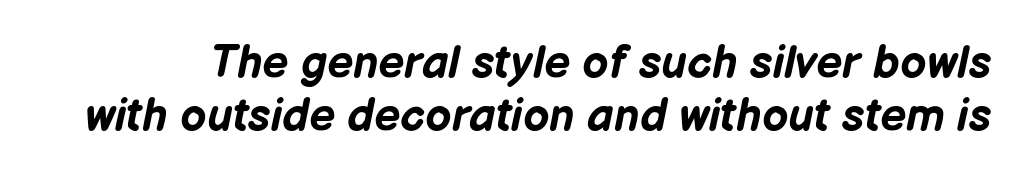
{"italic": "yes", "lean": "right", "slant_degrees": 12, "bold": "yes", "weight": "bold", "width": "normal", "stroke_contrast": "low", "x_height": "medium", "monospaced": "no", "underline": "no", "line_spacing_ratio": 1.16, "letter_spacing": "normal", "letter_spacing_em": 0.0, "glyph_px": 46}
